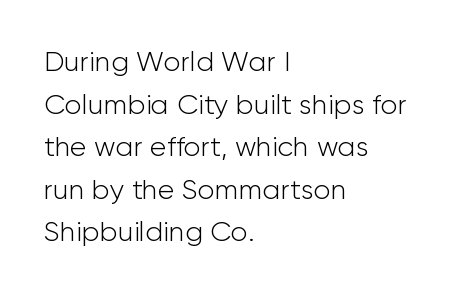
The image shows 28 px light sans-serif type, upright; set left-aligned, normal line spacing (1.52x), normal letter spacing, not underlined; low stroke contrast and a medium x-height.
